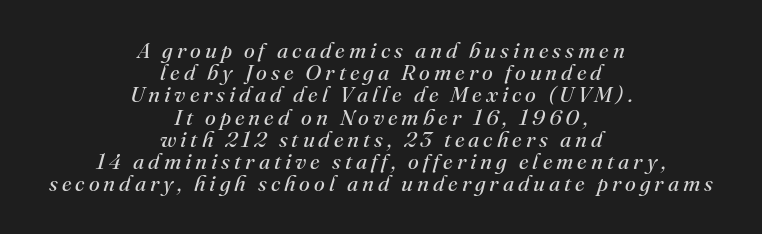
The image shows 22 px text type, italic (leaning right); set centered, tight line spacing (1.01x), not underlined.
